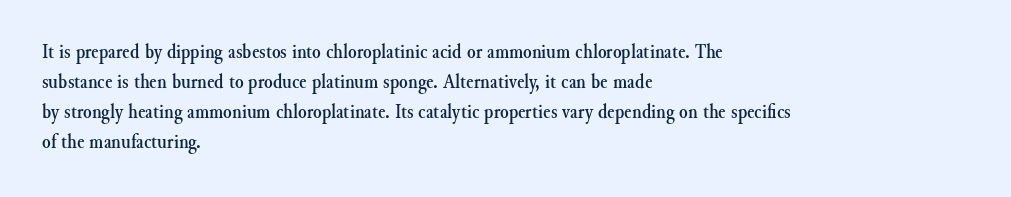
The image shows 22 px text type, upright; set left-aligned, normal line spacing (1.36x), normal letter spacing, not underlined.
